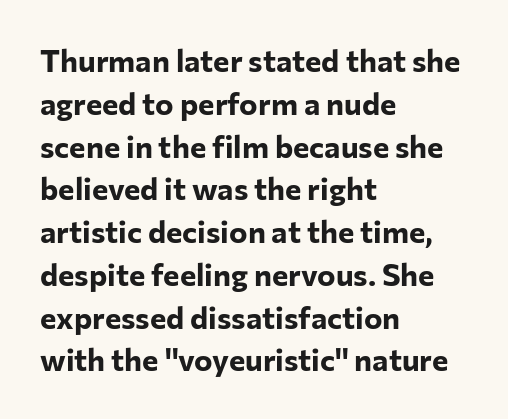
{"serif": "no", "italic": "no", "bold": "yes", "weight": "bold", "width": "normal", "stroke_contrast": "low", "x_height": "medium", "monospaced": "no", "underline": "no", "align": "left", "line_spacing": "normal", "line_spacing_ratio": 1.38, "letter_spacing": "normal", "letter_spacing_em": 0.0, "glyph_px": 31}
